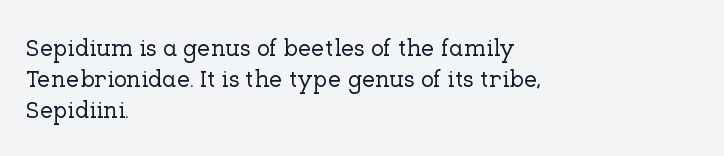
{"italic": "no", "underline": "no", "align": "left", "line_spacing": "normal", "line_spacing_ratio": 1.3, "letter_spacing": "normal", "letter_spacing_em": 0.0, "glyph_px": 24}
